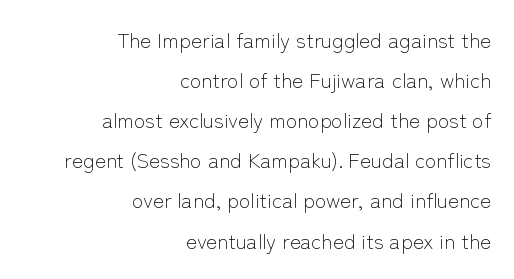
The image shows 21 px text type, upright; set right-aligned, loose line spacing (1.91x), normal letter spacing, not underlined.
